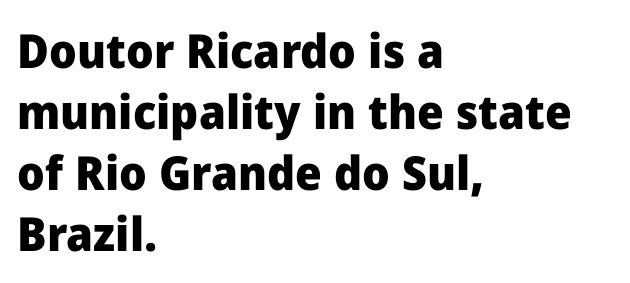
{"serif": "no", "italic": "no", "bold": "yes", "weight": "heavy", "width": "normal", "stroke_contrast": "low", "x_height": "medium", "monospaced": "no", "underline": "no", "align": "left", "line_spacing": "normal", "line_spacing_ratio": 1.3, "letter_spacing": "normal", "letter_spacing_em": 0.0, "glyph_px": 47}
